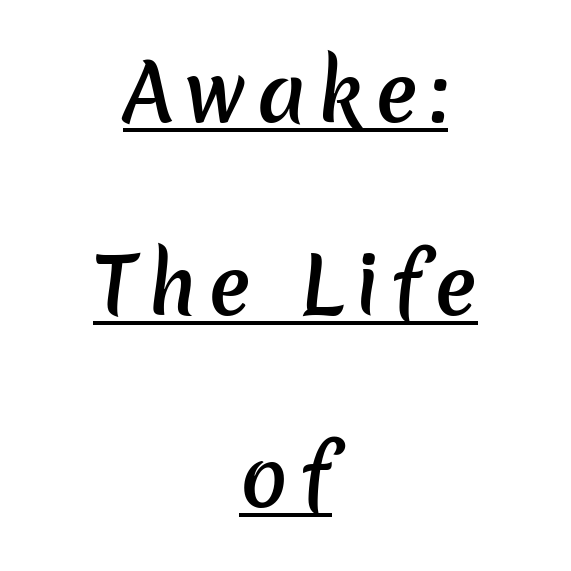
The image shows 78 px semibold sans-serif type; set centered, loose line spacing (2.47x), underlined; low stroke contrast and a medium x-height.
